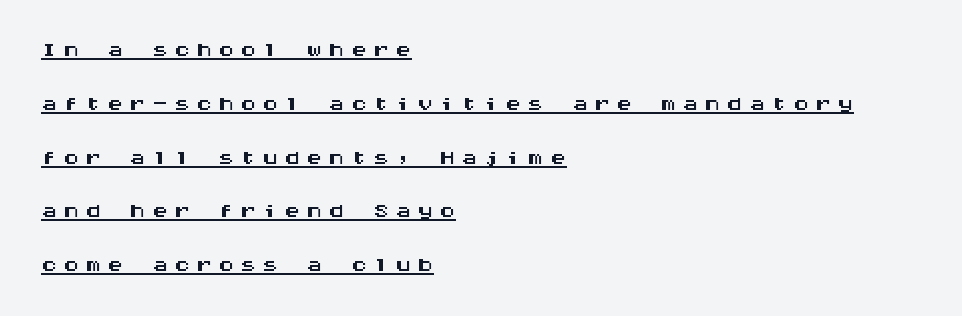
Successive baselines arrive at the customary interval. Every row of glyphs begins at an identical x-position on the left. A typesetter would call this monospace, since all characters share one set width. This is sans-serif lettering, the kind often seen on screens and signage. Like a heading marked for emphasis, these lines bear an underscore.
